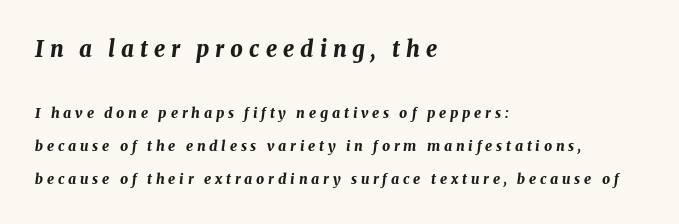
The image shows 22 px bold type, italic (leaning right); set left-aligned, loose line spacing (2.35x), unusually wide letter spacing (+0.27 em), not underlined; the first (top) block is 1.57x larger.
